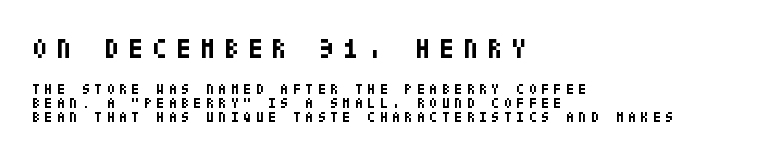
Q: Is the text bold? A: Yes.
Q: Is the text italic (slanted)? A: No, it is upright.
Q: Is the text underlined? A: No.
Q: How is the paragraph aligned? A: Left-aligned.
Q: Is the spacing between letters normal or unusually wide? A: Unusually wide.
Q: Is the spacing between lines tight, normal or loose? A: Tight.
Q: Which block of text is set in a larger size, the first (top) or the second (bottom)? A: The first (top) one.
